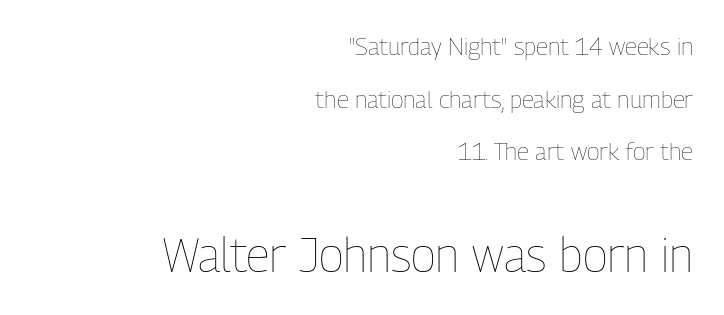
{"italic": "no", "bold": "no", "weight": "thin", "width": "condensed", "stroke_contrast": "low", "x_height": "medium", "monospaced": "no", "underline": "no", "align": "right", "line_spacing": "loose", "line_spacing_ratio": 2.19, "letter_spacing": "normal", "letter_spacing_em": 0.0, "larger_block": "second", "size_ratio": 1.96, "glyph_px": 47}
